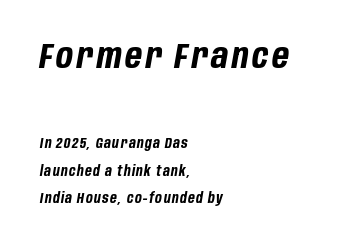
The image shows 35 px bold, condensed type, italic (leaning right); set left-aligned, loose line spacing (1.95x), not underlined; the first (top) block is 2.5x larger; low stroke contrast and a large x-height.
